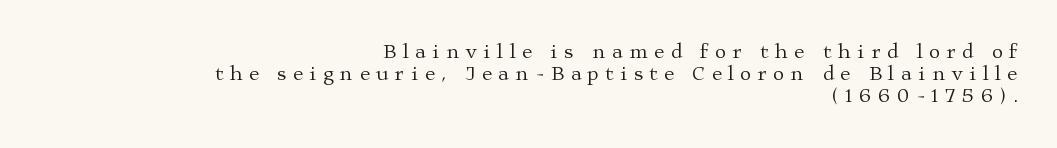
Q: Is the text bold? A: No.
Q: Is the text italic (slanted)? A: No, it is upright.
Q: Is the text underlined? A: No.
Q: How is the paragraph aligned? A: Right-aligned.
Q: Is the spacing between letters normal or unusually wide? A: Unusually wide.
Q: Is the spacing between lines tight, normal or loose? A: Tight.
